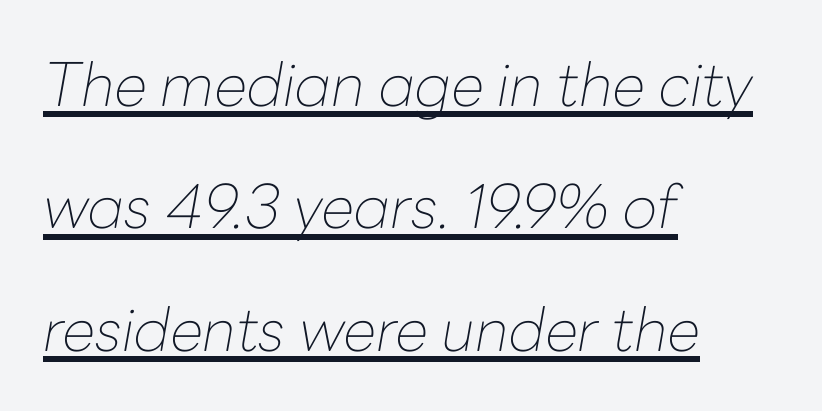
Weight: not bold — regular or lighter. The face used here is rendered with its standard letterfit. Honestly, the underline is the first thing you notice here. The line-height multiplier appears high, well above default. The letters advance in unequal steps, a hallmark of proportional type.
